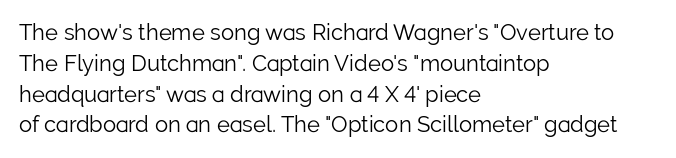
{"italic": "no", "bold": "no", "underline": "no", "align": "left", "line_spacing": "normal", "line_spacing_ratio": 1.4, "letter_spacing": "normal", "letter_spacing_em": 0.0, "glyph_px": 22}
